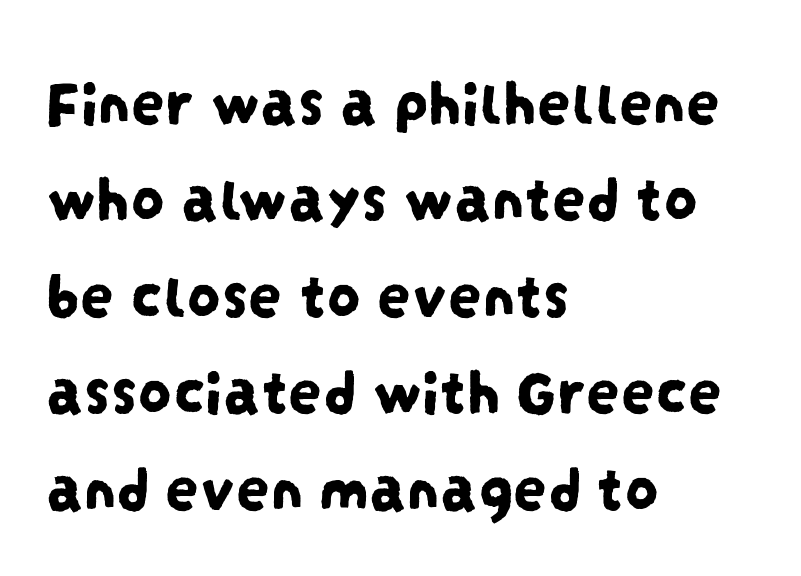
The image shows 67 px condensed sans-serif type; set left-aligned, normal line spacing (1.44x), normal letter spacing, not underlined; low stroke contrast and a large x-height.
